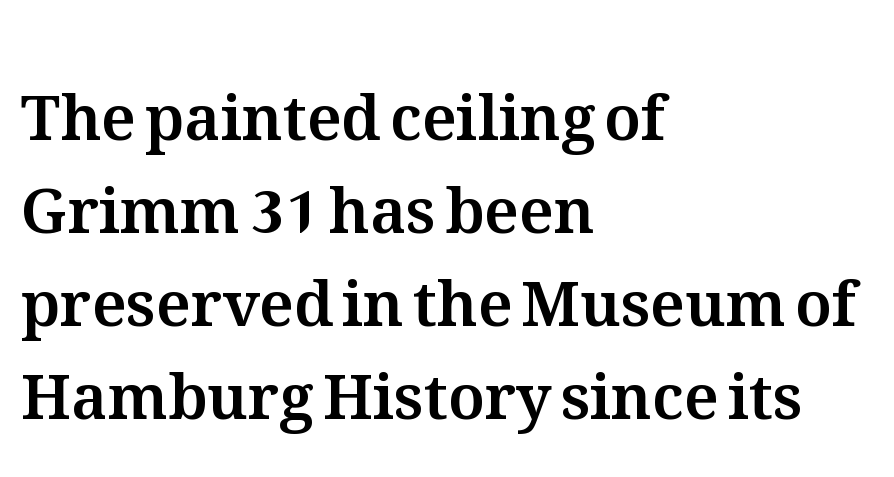
Q: Is the text italic (slanted)? A: No, it is upright.
Q: Is the text underlined? A: No.
Q: How is the paragraph aligned? A: Left-aligned.
Q: Is the spacing between letters normal or unusually wide? A: Normal.
Q: Is the spacing between lines tight, normal or loose? A: Normal.
Q: Width (condensed, normal, or wide)? A: Normal.
Q: Stroke contrast? A: Medium.
Q: x-height? A: Medium.
Q: Monospaced? A: No.
